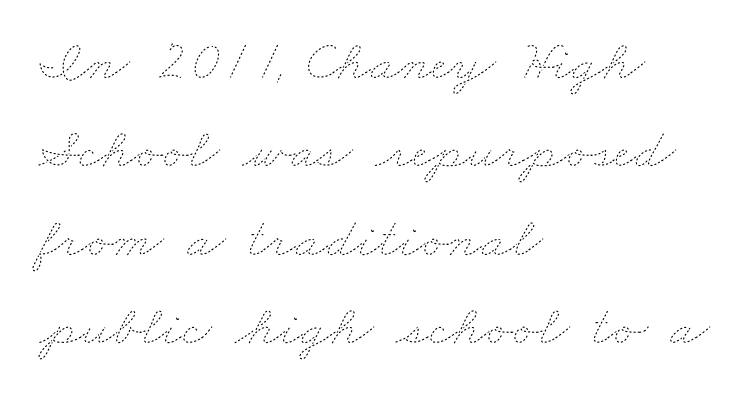
The image shows 57 px thin, wide type; set left-aligned, normal line spacing (1.55x), normal letter spacing, not underlined; low stroke contrast and a small x-height.
